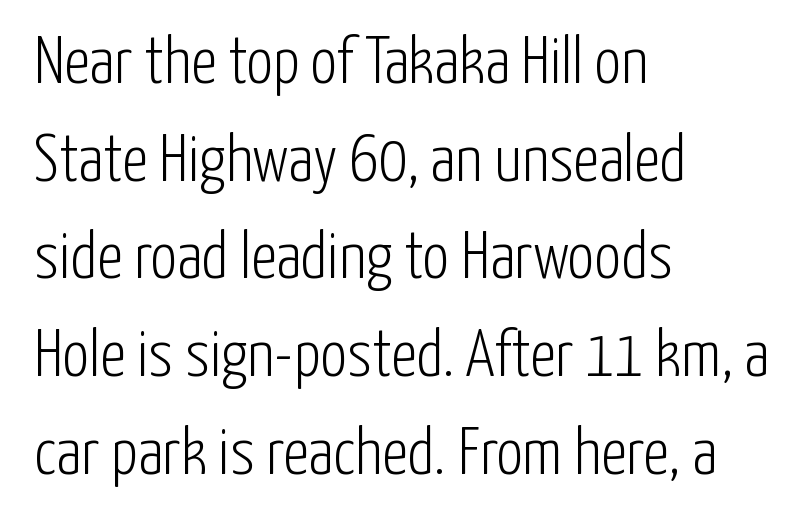
{"serif": "no", "italic": "no", "bold": "no", "weight": "light", "width": "condensed", "stroke_contrast": "low", "x_height": "medium", "monospaced": "no", "underline": "no", "align": "left", "line_spacing": "normal", "line_spacing_ratio": 1.48, "letter_spacing": "normal", "letter_spacing_em": 0.0, "glyph_px": 66}
